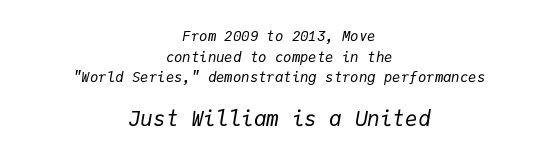
Think standard paragraph weight, or any step lighter than that. The letters in the lower block stand taller than those in the block above. Here the glyphs are tracked normally, forming tight word shapes. Does the copy run flush right? No — it is centered line by line.
